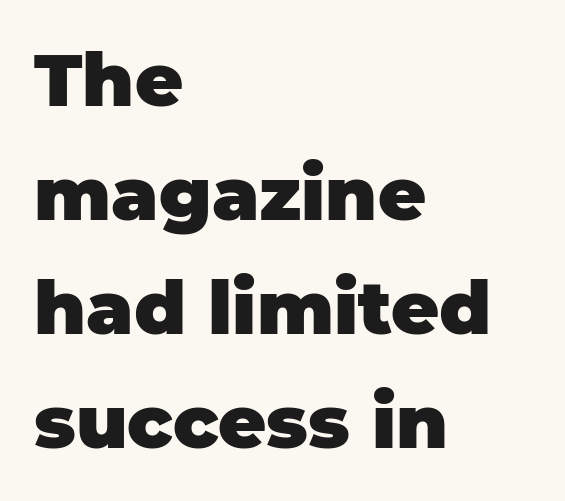
Q: Is the text bold? A: Yes.
Q: Is the text italic (slanted)? A: No, it is upright.
Q: Is the typeface a serif or a sans-serif typeface? A: Sans-serif.
Q: Is the text underlined? A: No.
Q: How is the paragraph aligned? A: Left-aligned.
Q: Is the spacing between letters normal or unusually wide? A: Normal.
Q: Is the spacing between lines tight, normal or loose? A: Normal.
Q: Width (condensed, normal, or wide)? A: Normal.
Q: Stroke contrast? A: Low.
Q: x-height? A: Large.
Q: Monospaced? A: No.
